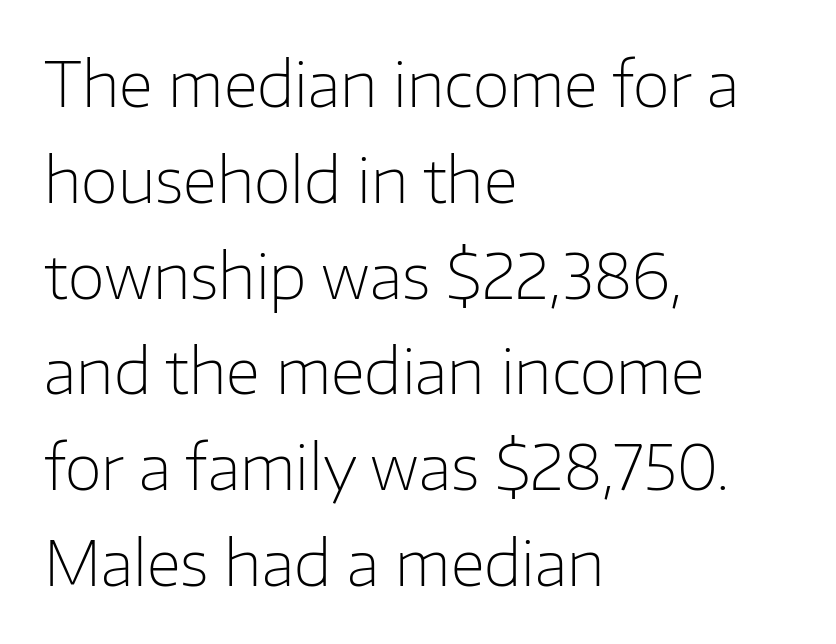
This is sans-serif lettering, the kind often seen on screens and signage. This rendering uses left alignment, leaving the right contour irregular. The string is rendered with underlining switched off. Stems and bowls with no extra thickness — not bold.
